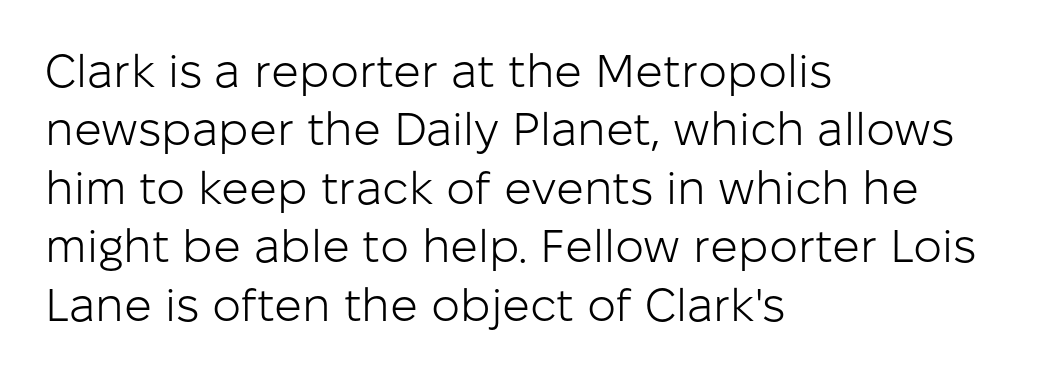
The image shows 46 px light sans-serif type, upright; set left-aligned, normal line spacing (1.27x), normal letter spacing, not underlined; low stroke contrast and a medium x-height.
